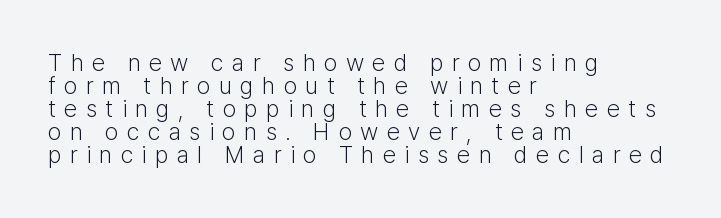
Q: Is the text bold? A: No.
Q: Is the text italic (slanted)? A: No, it is upright.
Q: Is the text underlined? A: No.
Q: How is the paragraph aligned? A: Left-aligned.
Q: Is the spacing between letters normal or unusually wide? A: Unusually wide.
Q: Is the spacing between lines tight, normal or loose? A: Tight.
